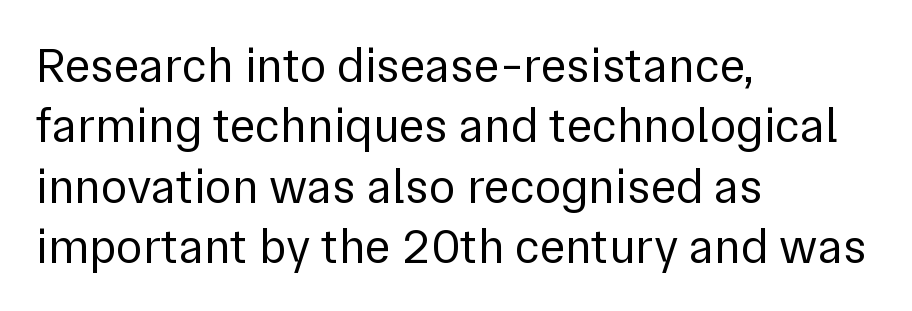
Q: Is the text bold? A: No.
Q: Is the text italic (slanted)? A: No, it is upright.
Q: Is the typeface a serif or a sans-serif typeface? A: Sans-serif.
Q: Is the text underlined? A: No.
Q: How is the paragraph aligned? A: Left-aligned.
Q: Is the spacing between letters normal or unusually wide? A: Normal.
Q: Width (condensed, normal, or wide)? A: Normal.
Q: Stroke contrast? A: Low.
Q: x-height? A: Medium.
Q: Monospaced? A: No.
